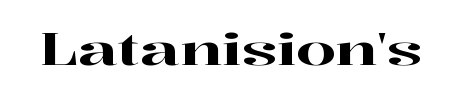
{"serif": "yes", "italic": "no", "width": "wide", "stroke_contrast": "high", "x_height": "medium", "monospaced": "no", "underline": "no", "letter_spacing": "normal", "letter_spacing_em": 0.0, "glyph_px": 45}
